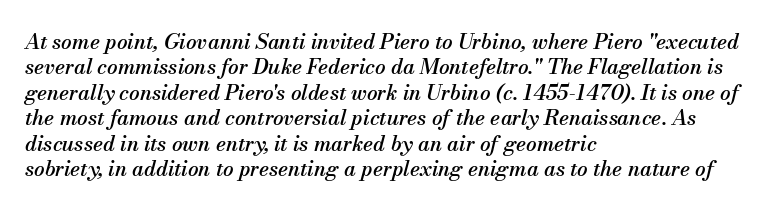
The image shows 21 px text type, italic (leaning right); set left-aligned, line spacing 1.21x, normal letter spacing, not underlined.
